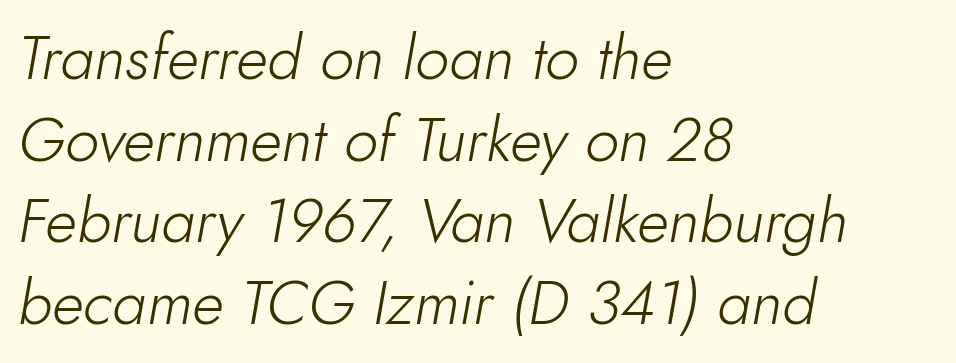
Q: Is the text bold? A: No.
Q: Is the text italic (slanted)? A: Yes, it leans right by about 10 degrees.
Q: Is the text underlined? A: No.
Q: How is the paragraph aligned? A: Left-aligned.
Q: Is the spacing between letters normal or unusually wide? A: Normal.
Q: Is the spacing between lines tight, normal or loose? A: Normal.
Q: Width (condensed, normal, or wide)? A: Normal.
Q: Stroke contrast? A: Low.
Q: x-height? A: Small.
Q: Monospaced? A: No.
